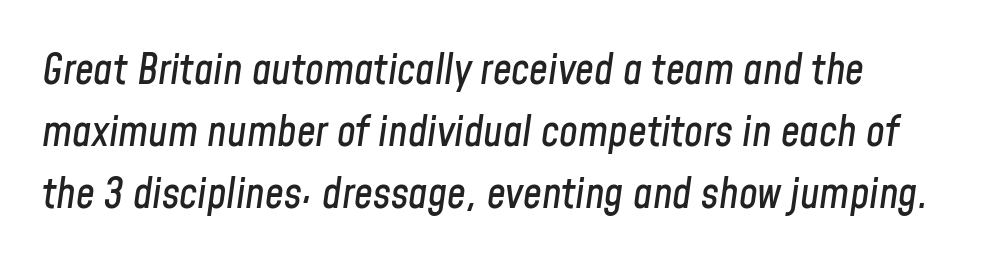
The image shows 42 px condensed type, italic (leaning right); set normal line spacing (1.48x), normal letter spacing, not underlined; low stroke contrast and a medium x-height.
